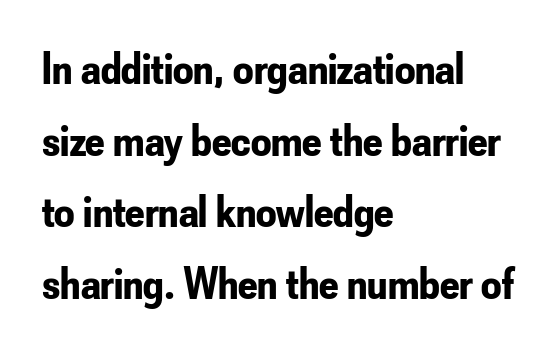
Q: Is the text bold? A: Yes.
Q: Is the text italic (slanted)? A: No, it is upright.
Q: Is the typeface a serif or a sans-serif typeface? A: Sans-serif.
Q: Is the text underlined? A: No.
Q: How is the paragraph aligned? A: Left-aligned.
Q: Is the spacing between letters normal or unusually wide? A: Normal.
Q: Is the spacing between lines tight, normal or loose? A: Normal.
Q: Width (condensed, normal, or wide)? A: Condensed.
Q: Stroke contrast? A: Low.
Q: x-height? A: Small.
Q: Monospaced? A: No.
